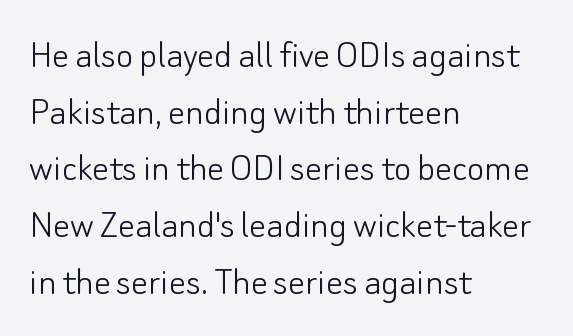
{"serif": "no", "italic": "no", "bold": "no", "weight": "light", "width": "normal", "stroke_contrast": "low", "x_height": "small", "monospaced": "no", "underline": "no", "align": "left", "line_spacing": "normal", "line_spacing_ratio": 1.35, "letter_spacing": "normal", "letter_spacing_em": 0.0, "glyph_px": 42}
